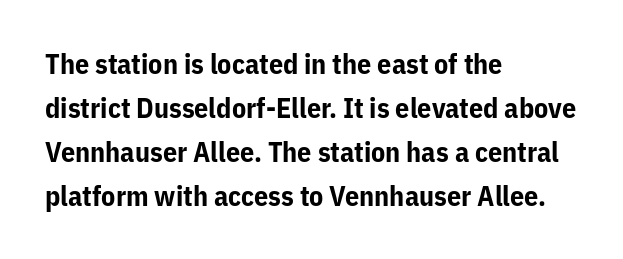
A sans-serif font was chosen for this passage. Observe the ordinary spacing: letters are neighbours, not strangers. Designer's note — italics off, roman on. Caption: multi-line text, flush left, ragged right. You'd pick this weight for a headline — it's a proper bold.
